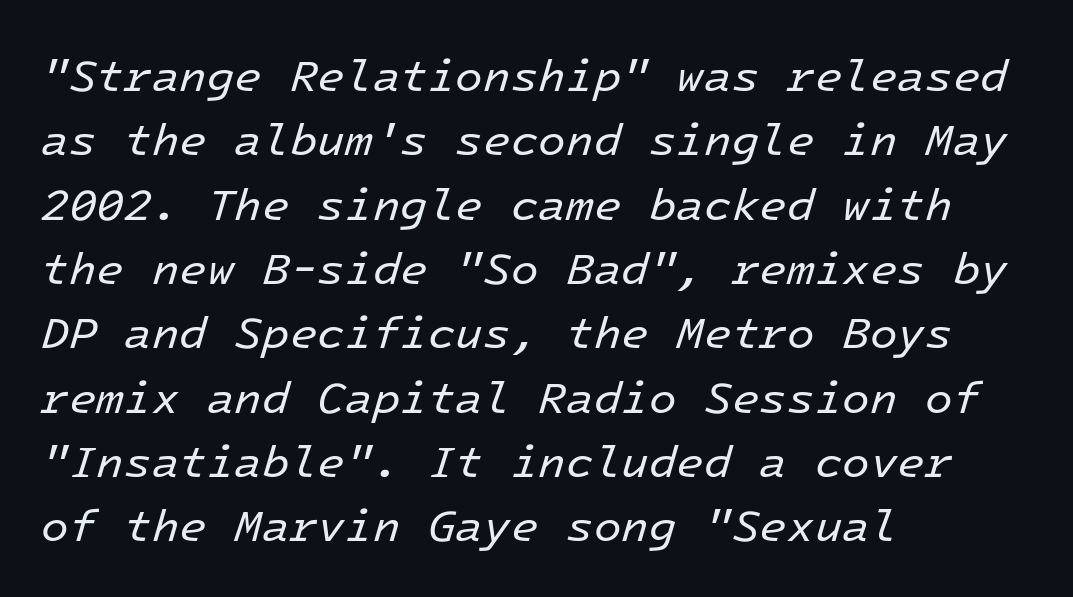
The image shows 45 px regular-weight type, italic (leaning right), monospaced; set left-aligned, normal line spacing (1.43x), normal letter spacing, not underlined; low stroke contrast and a medium x-height.
